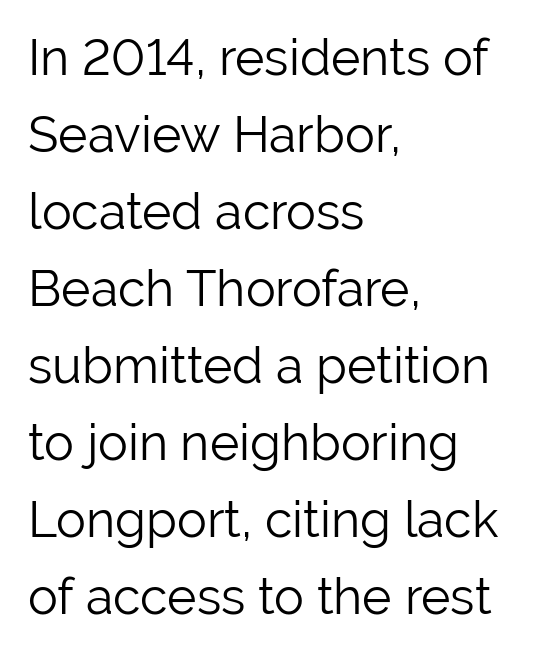
The image shows 50 px light sans-serif type, upright; set left-aligned, normal line spacing (1.54x), normal letter spacing, not underlined; low stroke contrast and a medium x-height.
